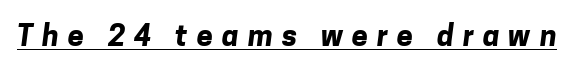
Q: Is the text bold? A: Yes.
Q: Is the typeface a serif or a sans-serif typeface? A: Sans-serif.
Q: Is the text underlined? A: Yes.
Q: Is the spacing between letters normal or unusually wide? A: Unusually wide.
Q: Width (condensed, normal, or wide)? A: Normal.
Q: Stroke contrast? A: Low.
Q: x-height? A: Medium.
Q: Monospaced? A: No.
